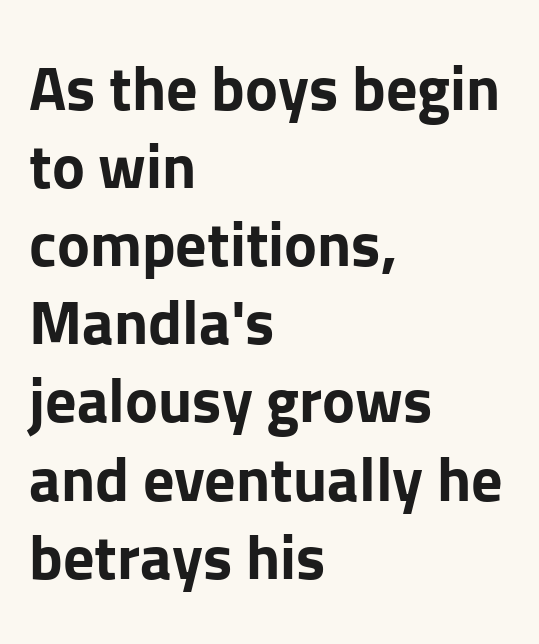
The image shows 62 px bold sans-serif type, upright; set left-aligned, normal line spacing (1.26x), normal letter spacing, not underlined; low stroke contrast and a medium x-height.
